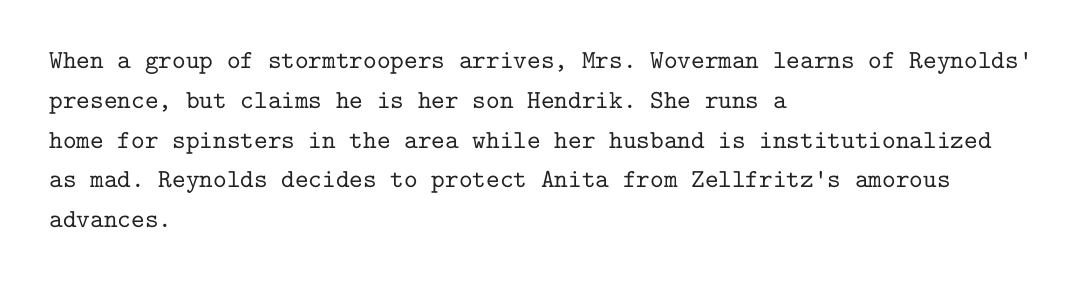
{"italic": "no", "underline": "no", "align": "left", "line_spacing": "normal", "line_spacing_ratio": 1.53, "letter_spacing": "normal", "letter_spacing_em": 0.0, "glyph_px": 26}
